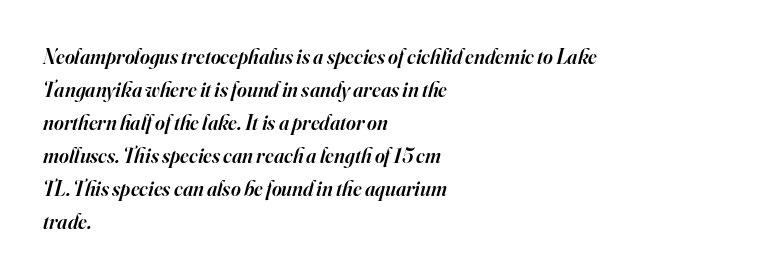
{"italic": "yes", "lean": "right", "slant_degrees": 16, "bold": "semi", "underline": "no", "align": "left", "line_spacing": "normal", "line_spacing_ratio": 1.57, "letter_spacing": "normal", "letter_spacing_em": 0.0, "glyph_px": 21}
